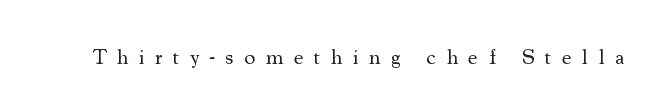
Q: Is the text bold? A: No.
Q: Is the text italic (slanted)? A: No, it is upright.
Q: Is the text underlined? A: No.
Q: Is the spacing between letters normal or unusually wide? A: Unusually wide.
